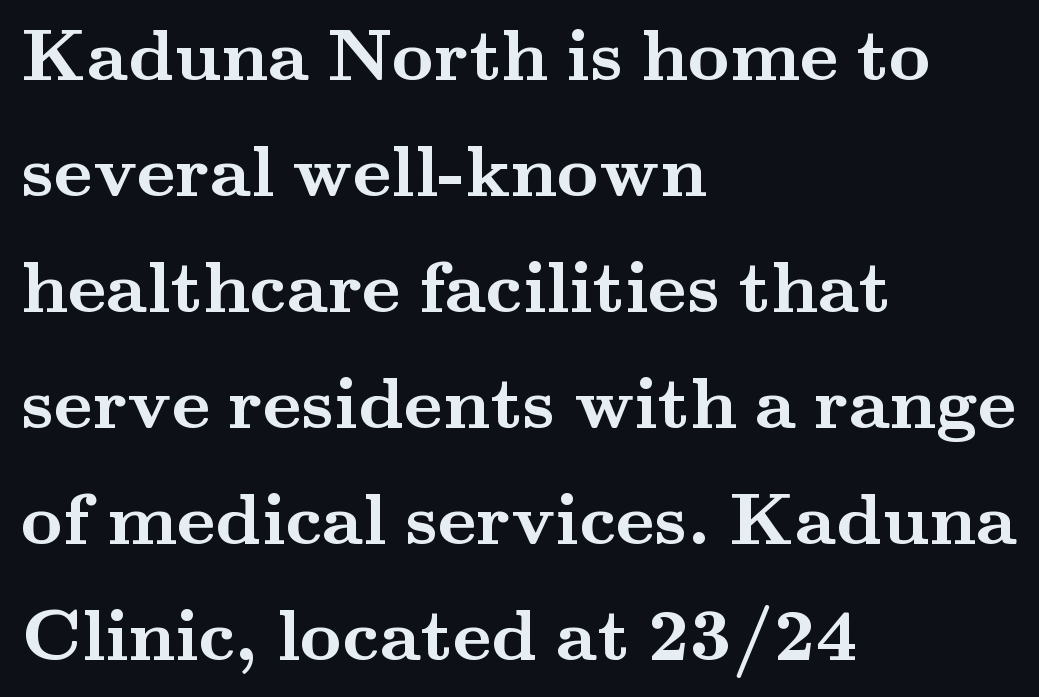
{"serif": "yes", "italic": "no", "bold": "yes", "weight": "semibold", "width": "wide", "stroke_contrast": "medium", "x_height": "small", "monospaced": "no", "underline": "no", "align": "left", "line_spacing": "normal", "line_spacing_ratio": 1.59, "letter_spacing": "normal", "letter_spacing_em": 0.0, "glyph_px": 73}
